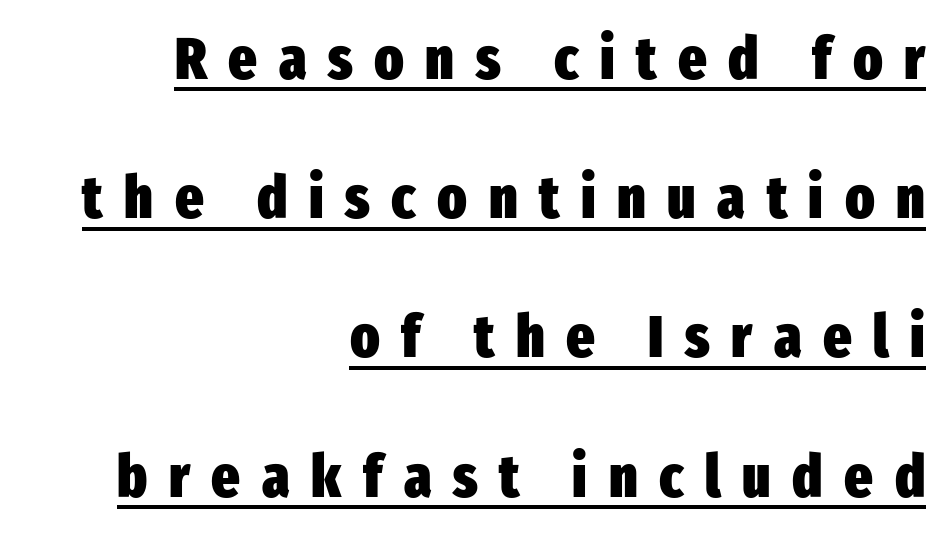
In terms of posture, this sample is upright. The tracking jumps out immediately: characters are airy and widely separated. Horizontally, the lines are justified to the trailing edge only. Underlining? Definitely there. Proportional: the letters do not fall into vertical columns. Look at the bottom of the vertical strokes: they stop flat, with no serifs.
